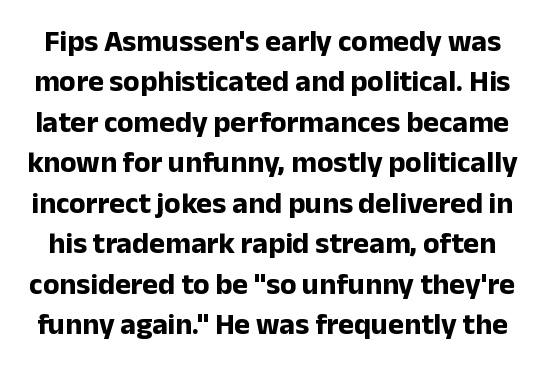
Regarding serifs, this sample does without them. When letters stand straight like this, we call the style roman or upright. Regarding leading, the lines here are spaced in the standard way. Each letter keeps its own natural width here, so spacing adapts to shape.
